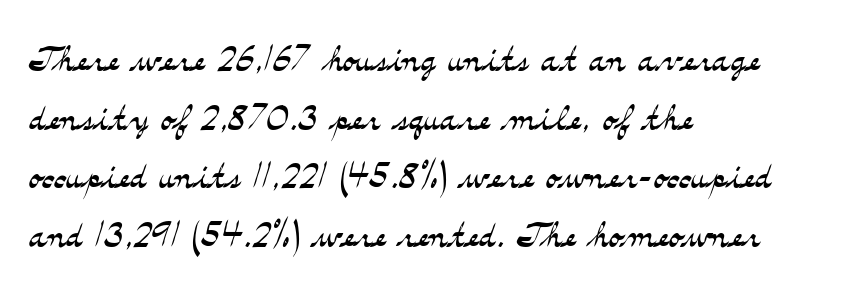
Check where the strokes stop: tiny serifs finish them off. The ragged edge is on the right, which tells us the setting is flush left. Underlining? Definitely not there. The font is comparable to plain body text, perhaps lighter.
